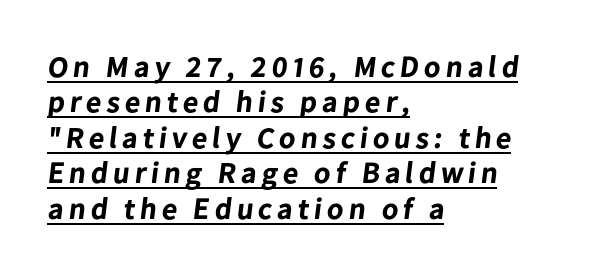
This is underlined copy, the kind a proofreader might mark for attention. Weight check: bold — yes, fully. The typesetter chose a ragged-right arrangement here. Note the varied advance widths — an 'i' is clearly narrower than an 'm'. This sample uses a sans-serif face.
